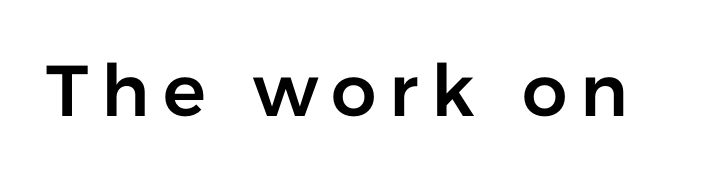
The baseline area is clear. Does the lettering tilt? It doesn't — this is upright. Are there feet on the stems? There aren't — it's a sans. A typesetter would call this proportional, since set widths differ per character.
